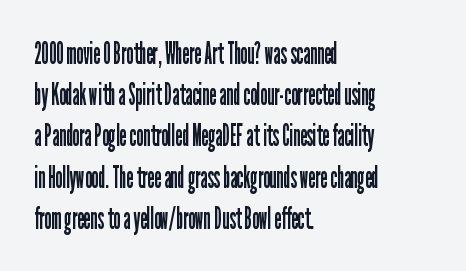
I'd call this a sans setting — the letters go barefoot. These glyphs show unthickened strokes, regular width or finer. Is this a fixed-width face? No — the glyphs have proportional, varying widths. The rag falls on the right side of this text block. The horizontal fit of the characters is conventional and even. Notice how the stems are strictly vertical — no italics here.
